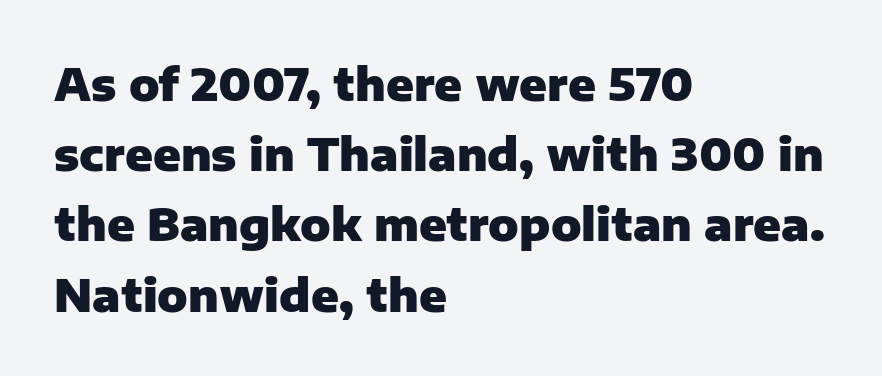
Q: Is the text bold? A: Yes.
Q: Is the text italic (slanted)? A: No, it is upright.
Q: Is the typeface a serif or a sans-serif typeface? A: Sans-serif.
Q: Is the text underlined? A: No.
Q: How is the paragraph aligned? A: Left-aligned.
Q: Is the spacing between letters normal or unusually wide? A: Normal.
Q: Is the spacing between lines tight, normal or loose? A: Normal.
Q: Width (condensed, normal, or wide)? A: Normal.
Q: Stroke contrast? A: Low.
Q: x-height? A: Medium.
Q: Monospaced? A: No.
